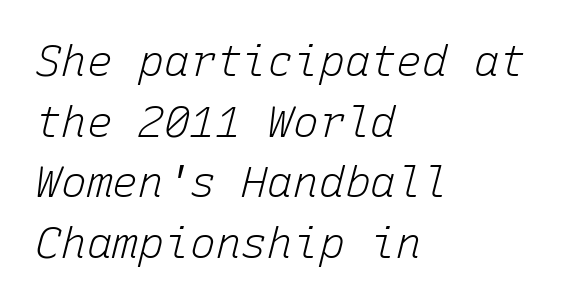
The font sits on the lighter half of the weight spectrum, regular included. The horizontal fit of the characters is conventional and even. The axis of the letterforms is tilted away from vertical. One glance says typical: line gaps are just what's usual.
